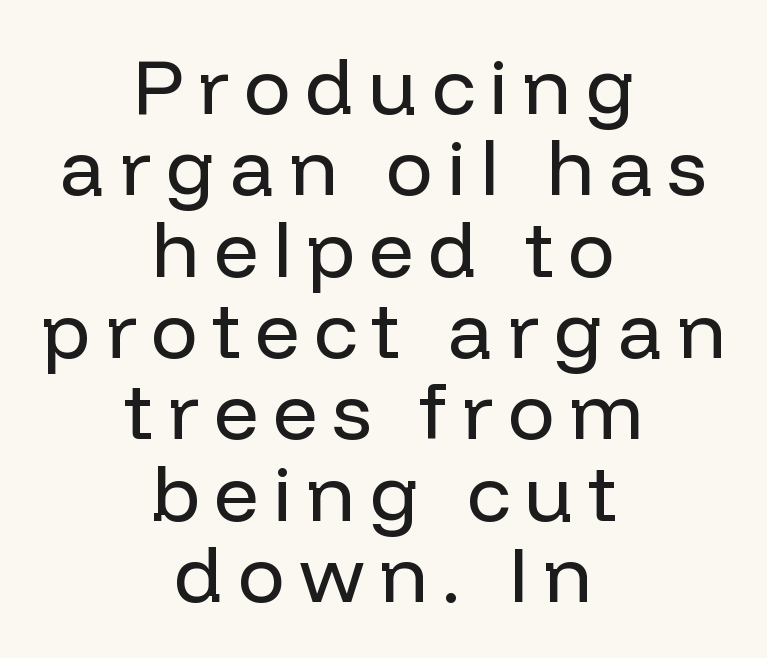
Q: Is the text bold? A: No.
Q: Is the text italic (slanted)? A: No, it is upright.
Q: Is the typeface a serif or a sans-serif typeface? A: Sans-serif.
Q: Is the text underlined? A: No.
Q: How is the paragraph aligned? A: Centered.
Q: Is the spacing between lines tight, normal or loose? A: Tight.
Q: Width (condensed, normal, or wide)? A: Normal.
Q: Stroke contrast? A: Low.
Q: x-height? A: Medium.
Q: Monospaced? A: No.
